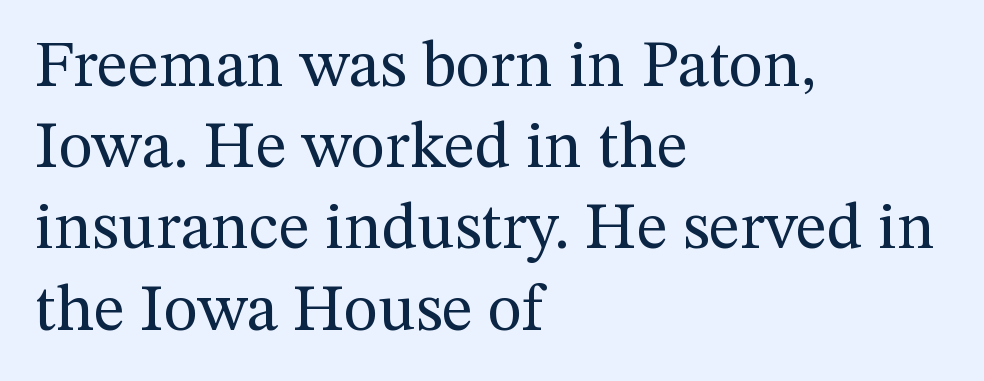
{"serif": "yes", "italic": "no", "bold": "no", "weight": "regular", "width": "normal", "stroke_contrast": "medium", "x_height": "medium", "monospaced": "no", "underline": "no", "align": "left", "line_spacing_ratio": 1.23, "letter_spacing": "normal", "letter_spacing_em": 0.0, "glyph_px": 66}
